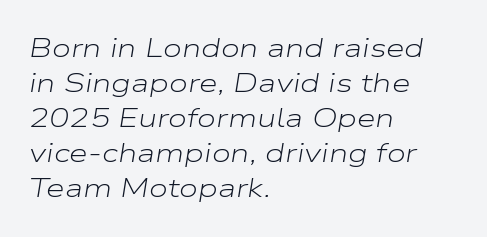
Q: Is the text bold? A: No.
Q: Is the text italic (slanted)? A: Yes, it leans right by about 9 degrees.
Q: Is the text underlined? A: No.
Q: How is the paragraph aligned? A: Left-aligned.
Q: Is the spacing between letters normal or unusually wide? A: Normal.
Q: Is the spacing between lines tight, normal or loose? A: Normal.
